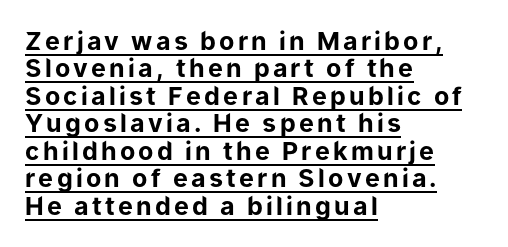
Q: Is the text bold? A: Yes.
Q: Is the text italic (slanted)? A: No, it is upright.
Q: Is the text underlined? A: Yes.
Q: How is the paragraph aligned? A: Left-aligned.
Q: Is the spacing between lines tight, normal or loose? A: Tight.
